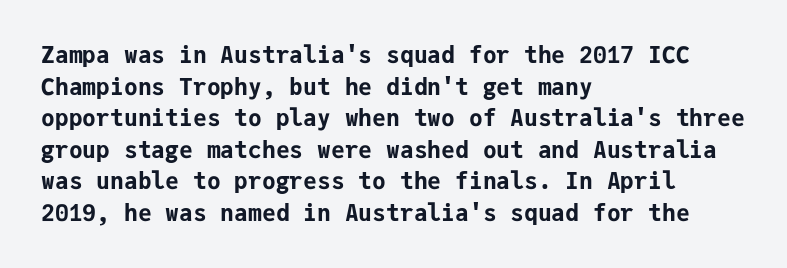
One glance says typical: line gaps are just what's usual. The letters stand upright; this is a roman face. These lines stack with their left ends in a neat column. Bold? Absolutely — the strokes are thick and heavy.
